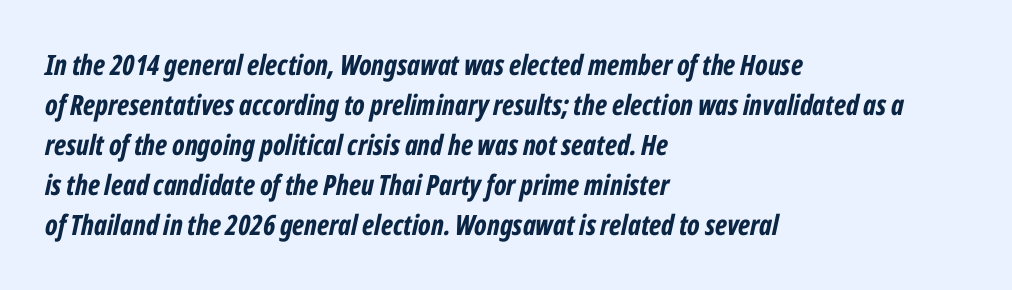
Q: Is the text bold? A: Yes.
Q: Is the text italic (slanted)? A: Yes, it leans right by about 12 degrees.
Q: Is the text underlined? A: No.
Q: How is the paragraph aligned? A: Left-aligned.
Q: Is the spacing between letters normal or unusually wide? A: Normal.
Q: Is the spacing between lines tight, normal or loose? A: Normal.
Q: Width (condensed, normal, or wide)? A: Condensed.
Q: Stroke contrast? A: Low.
Q: x-height? A: Medium.
Q: Monospaced? A: No.
